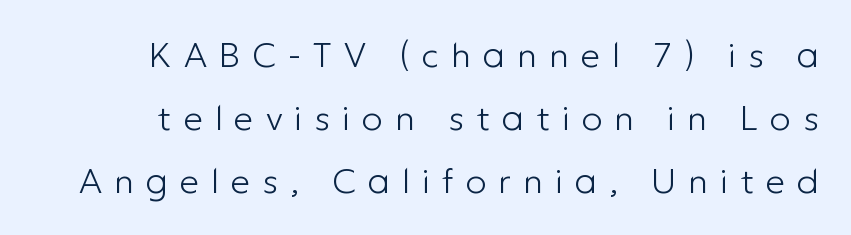
Each stroke keeps to a modest, everyday thickness or less. The string is rendered with underlining switched off. The rendering uses natural spacing where letterforms have individual widths. In terms of posture, this sample is upright. Regarding serifs, this sample does without them. Substantial extra tracking has been applied to these lines.
